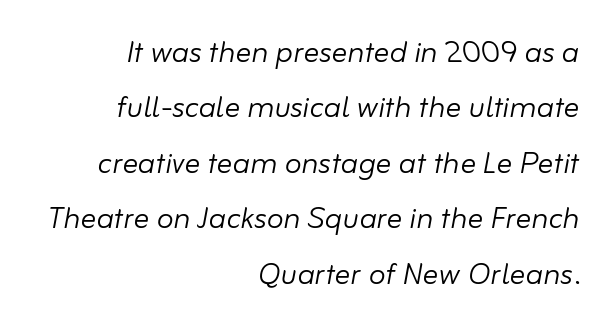
{"italic": "yes", "lean": "right", "slant_degrees": 10, "bold": "no", "weight": "light", "width": "normal", "stroke_contrast": "low", "x_height": "small", "monospaced": "no", "underline": "no", "align": "right", "line_spacing": "normal", "line_spacing_ratio": 1.42, "letter_spacing": "normal", "letter_spacing_em": 0.0, "glyph_px": 39}
